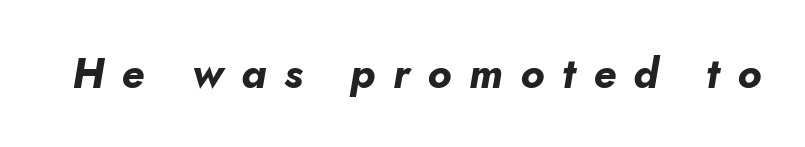
Q: Is the text bold? A: Yes.
Q: Is the text italic (slanted)? A: Yes, it leans right by about 10 degrees.
Q: Is the text underlined? A: No.
Q: Is the spacing between letters normal or unusually wide? A: Unusually wide.
Q: Width (condensed, normal, or wide)? A: Normal.
Q: Stroke contrast? A: Low.
Q: x-height? A: Small.
Q: Monospaced? A: No.
